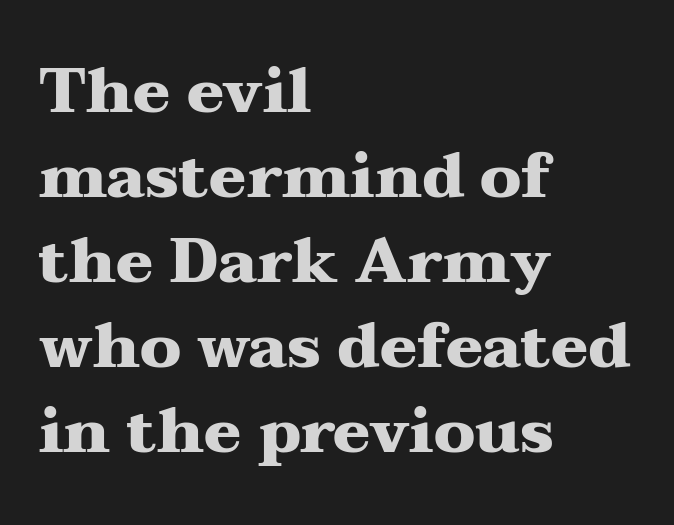
The image shows 62 px heavy, wide serif type, upright; set left-aligned, normal line spacing (1.37x), normal letter spacing, not underlined; medium stroke contrast and a medium x-height.
